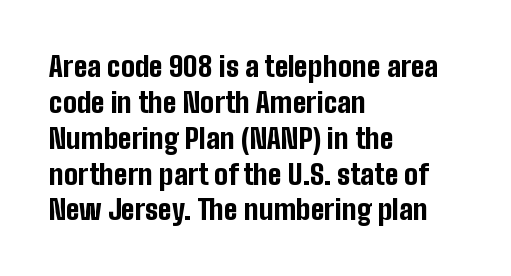
{"serif": "no", "italic": "no", "bold": "yes", "weight": "bold", "width": "condensed", "stroke_contrast": "low", "x_height": "medium", "monospaced": "no", "underline": "no", "align": "left", "line_spacing": "normal", "line_spacing_ratio": 1.28, "letter_spacing": "normal", "letter_spacing_em": 0.0, "glyph_px": 28}
